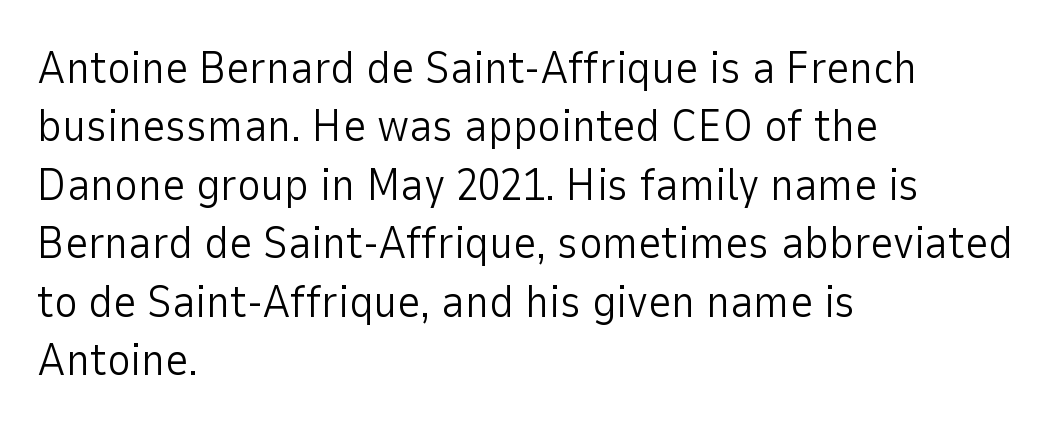
No chunkiness to these letters — they're not bold. Compared with typical body copy, the letter spacing here is the same. Descender tails drop into unmarked territory. Compared with typical paragraphs, the rows here are spaced about the same.
